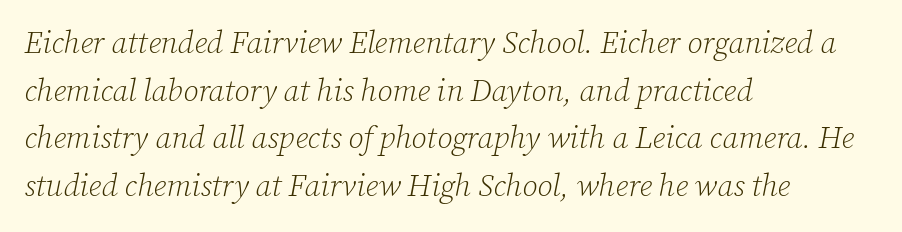
{"serif": "yes", "italic": "yes", "lean": "right", "slant_degrees": 12, "bold": "no", "weight": "light", "width": "normal", "stroke_contrast": "low", "x_height": "medium", "monospaced": "no", "underline": "no", "align": "left", "line_spacing": "normal", "line_spacing_ratio": 1.54, "letter_spacing": "normal", "letter_spacing_em": 0.0, "glyph_px": 31}
